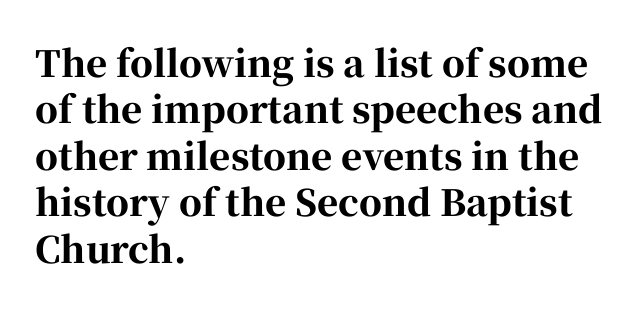
{"serif": "yes", "italic": "no", "bold": "yes", "weight": "bold", "width": "normal", "stroke_contrast": "high", "x_height": "medium", "monospaced": "no", "underline": "no", "align": "left", "line_spacing": "normal", "line_spacing_ratio": 1.29, "letter_spacing": "normal", "letter_spacing_em": 0.0, "glyph_px": 36}
